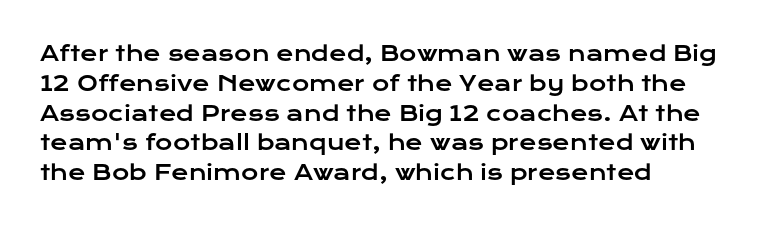
The image shows 21 px text type, upright; set left-aligned, normal line spacing (1.42x), normal letter spacing, not underlined.
